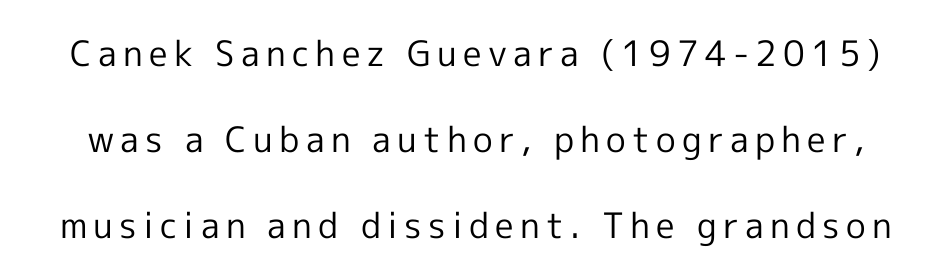
Q: Is the text bold? A: No.
Q: Is the text italic (slanted)? A: No, it is upright.
Q: Is the typeface a serif or a sans-serif typeface? A: Sans-serif.
Q: Is the text underlined? A: No.
Q: Is the spacing between lines tight, normal or loose? A: Loose.
Q: Width (condensed, normal, or wide)? A: Normal.
Q: x-height? A: Medium.
Q: Monospaced? A: No.
